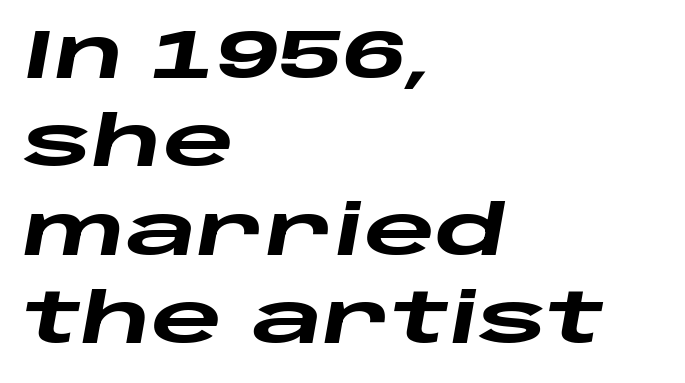
The image shows 69 px heavy, wide type, italic (leaning right); set left-aligned, normal line spacing (1.28x), normal letter spacing, not underlined; low stroke contrast and a large x-height.
